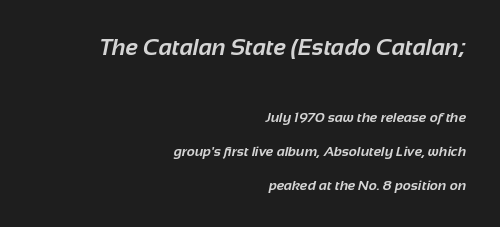
{"bold": "yes", "underline": "no", "align": "right", "line_spacing": "loose", "line_spacing_ratio": 2.44, "letter_spacing": "normal", "letter_spacing_em": 0.0, "larger_block": "first", "size_ratio": 1.64, "glyph_px": 23}
